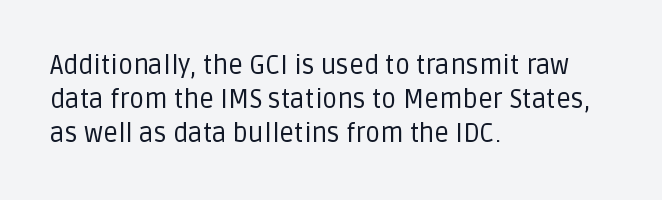
Descenders are the only things crossing below the line. Vertical strokes here are truly vertical. Compared with typical paragraphs, the rows here are spaced about the same. The setting favours the left margin, as ordinary paragraphs usually do.
